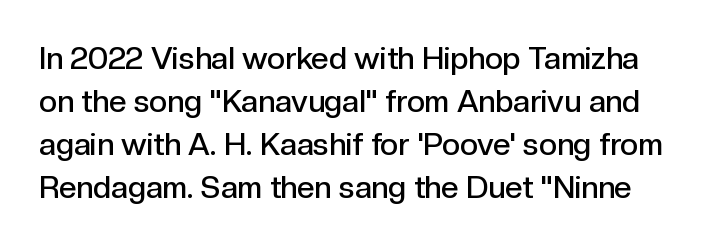
{"serif": "no", "italic": "no", "bold": "semi", "weight": "semibold", "width": "normal", "x_height": "medium", "monospaced": "no", "underline": "no", "line_spacing": "normal", "line_spacing_ratio": 1.39, "letter_spacing": "normal", "letter_spacing_em": 0.0, "glyph_px": 31}
